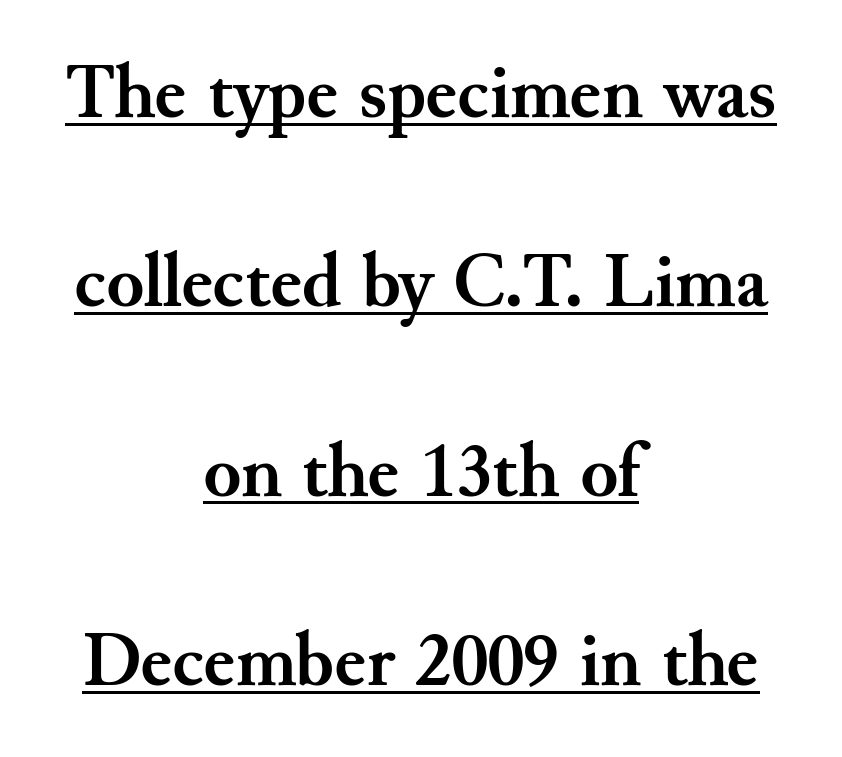
Notice the wide empty band between every row — that's loose leading. Caption: multi-line text, centered on the measure. Standard letterfit; no display-style spreading of the glyphs. A baseline rule has been typeset under these characters. Weight: bold.
